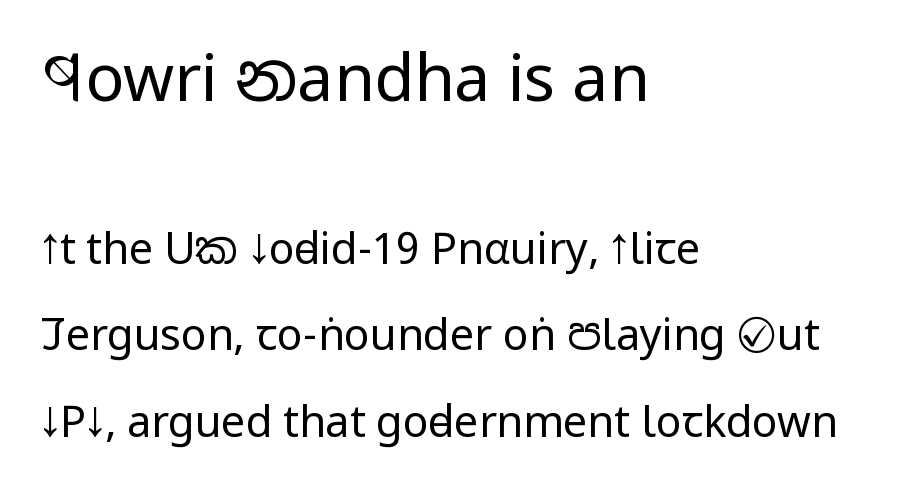
Q: Is the text bold? A: No.
Q: Is the text italic (slanted)? A: No, it is upright.
Q: Is the typeface a serif or a sans-serif typeface? A: Sans-serif.
Q: Is the text underlined? A: No.
Q: How is the paragraph aligned? A: Left-aligned.
Q: Is the spacing between letters normal or unusually wide? A: Normal.
Q: Is the spacing between lines tight, normal or loose? A: Loose.
Q: Which block of text is set in a larger size, the first (top) or the second (bottom)? A: The first (top) one.
Q: Width (condensed, normal, or wide)? A: Condensed.
Q: Stroke contrast? A: Low.
Q: x-height? A: Large.
Q: Monospaced? A: No.
